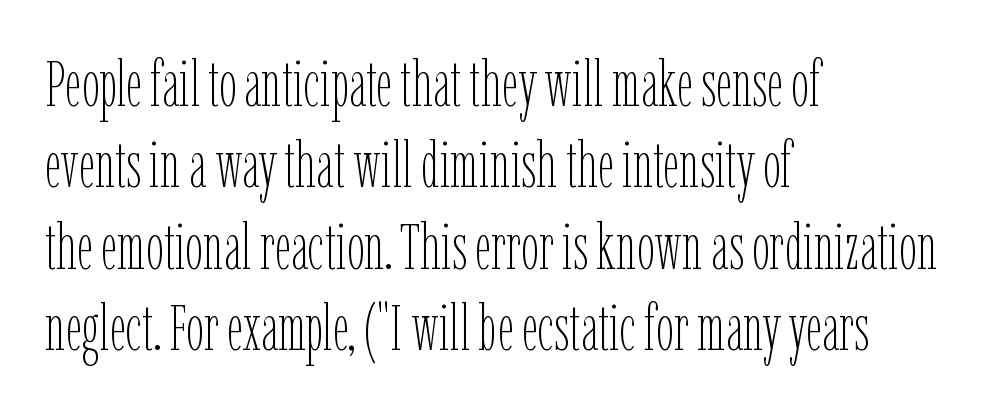
Q: Is the text bold? A: No.
Q: Is the text italic (slanted)? A: No, it is upright.
Q: Is the text underlined? A: No.
Q: How is the paragraph aligned? A: Left-aligned.
Q: Is the spacing between letters normal or unusually wide? A: Normal.
Q: Is the spacing between lines tight, normal or loose? A: Normal.
Q: Width (condensed, normal, or wide)? A: Condensed.
Q: Stroke contrast? A: Low.
Q: x-height? A: Medium.
Q: Monospaced? A: No.
